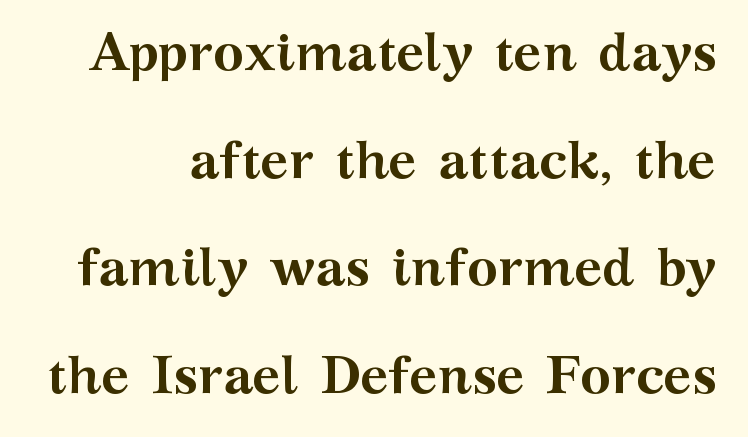
{"serif": "yes", "italic": "no", "bold": "yes", "weight": "semibold", "width": "wide", "stroke_contrast": "medium", "x_height": "medium", "monospaced": "no", "underline": "no", "line_spacing": "loose", "line_spacing_ratio": 2.03, "letter_spacing": "normal", "letter_spacing_em": 0.0, "glyph_px": 53}
